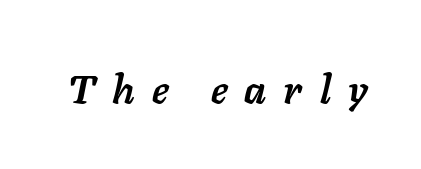
Q: Is the text bold? A: Yes.
Q: Is the text italic (slanted)? A: Yes, it leans right by about 11 degrees.
Q: Is the text underlined? A: No.
Q: Is the spacing between letters normal or unusually wide? A: Unusually wide.
Q: Width (condensed, normal, or wide)? A: Normal.
Q: Stroke contrast? A: Low.
Q: x-height? A: Medium.
Q: Monospaced? A: No.
